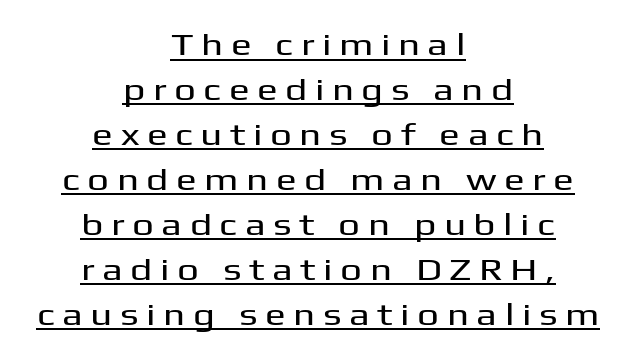
The image shows 31 px wide sans-serif type, upright; set centered, normal line spacing (1.45x), unusually wide letter spacing (+0.24 em), underlined; medium stroke contrast and a medium x-height.
